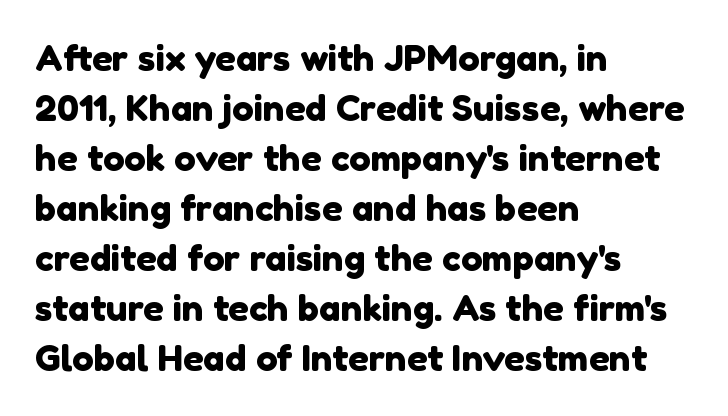
The image shows 36 px sans-serif type; set left-aligned, normal line spacing (1.39x), normal letter spacing, not underlined; a medium x-height.
